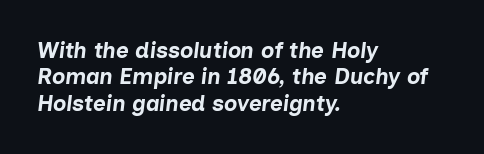
Q: Is the text bold? A: Yes.
Q: Is the text italic (slanted)? A: Yes, it leans right by about 7 degrees.
Q: Is the text underlined? A: No.
Q: How is the paragraph aligned? A: Left-aligned.
Q: Is the spacing between letters normal or unusually wide? A: Normal.
